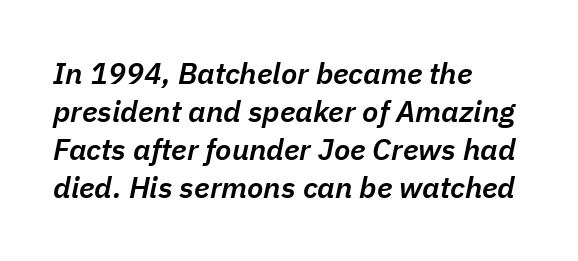
{"italic": "yes", "lean": "right", "slant_degrees": 11, "bold": "semi", "weight": "semibold", "width": "normal", "stroke_contrast": "low", "x_height": "medium", "monospaced": "no", "underline": "no", "align": "left", "line_spacing": "normal", "line_spacing_ratio": 1.27, "letter_spacing": "normal", "letter_spacing_em": 0.0, "glyph_px": 30}
